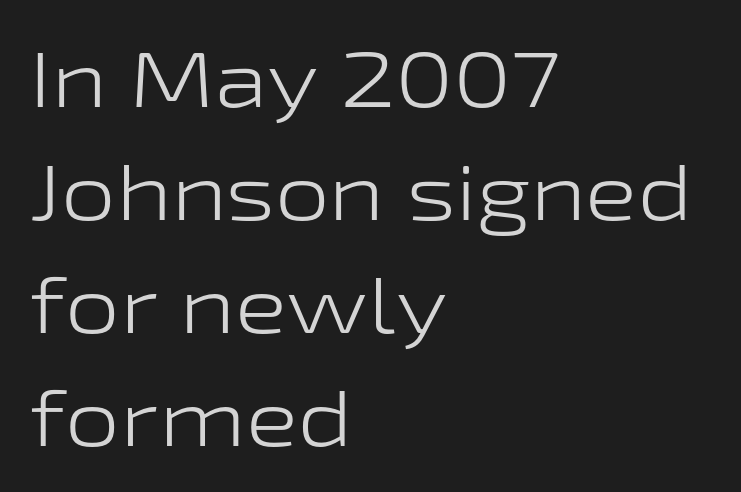
The image shows 78 px light, wide sans-serif type, upright; set left-aligned, normal line spacing (1.45x), normal letter spacing, not underlined; low stroke contrast and a medium x-height.
